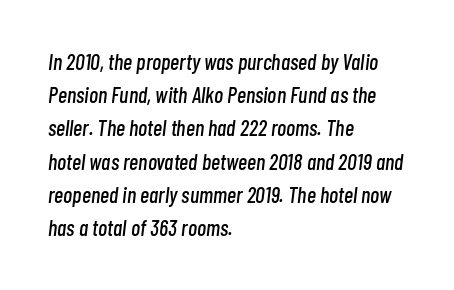
The image shows 22 px text type, italic (leaning right); set left-aligned, normal line spacing (1.51x), normal letter spacing, not underlined.
